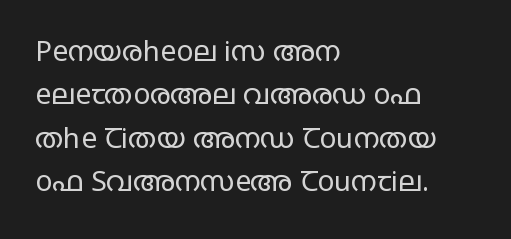
Q: Is the text bold? A: No.
Q: Is the text italic (slanted)? A: No, it is upright.
Q: Is the typeface a serif or a sans-serif typeface? A: Sans-serif.
Q: Is the text underlined? A: No.
Q: How is the paragraph aligned? A: Left-aligned.
Q: Is the spacing between letters normal or unusually wide? A: Normal.
Q: Is the spacing between lines tight, normal or loose? A: Normal.
Q: Width (condensed, normal, or wide)? A: Wide.
Q: Stroke contrast? A: Low.
Q: x-height? A: Large.
Q: Monospaced? A: No.
